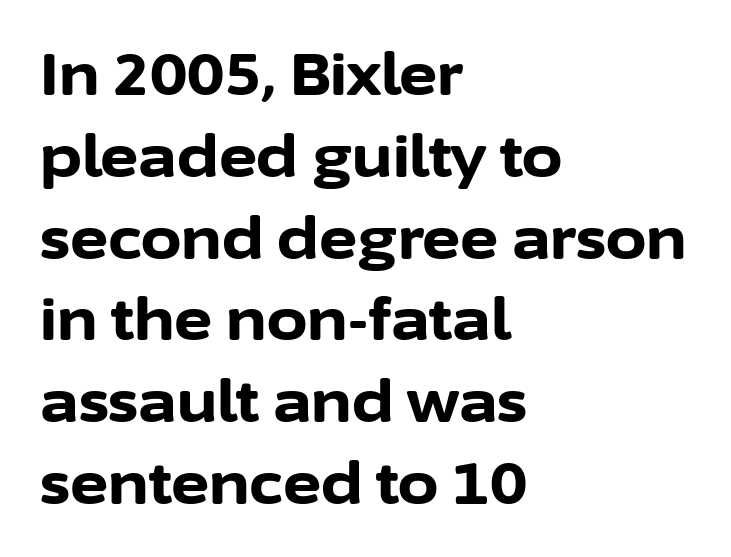
These lines sit exactly where default settings would place them. Letter spacing: default. A typesetter would mark this as roman, not italic. Bare-footed words on every line. The face used here is proportionally spaced, like ordinary book or web type.
